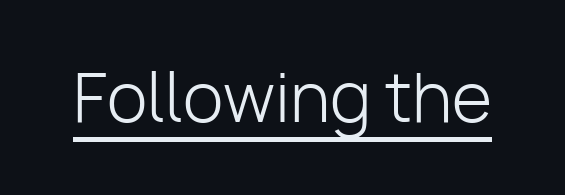
Look at the bottom of the vertical strokes: they stop flat, with no serifs. Unbolded letterforms with no extra heft. The passage shown has conventional tracking throughout. A typesetter would mark this as roman, not italic. The specimen includes a rule beneath the text block's lines.
